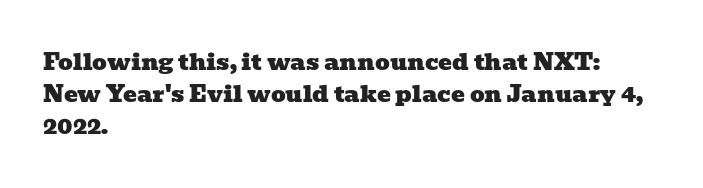
{"underline": "no", "align": "left", "line_spacing": "normal", "line_spacing_ratio": 1.39, "letter_spacing": "normal", "letter_spacing_em": 0.0, "glyph_px": 23}
